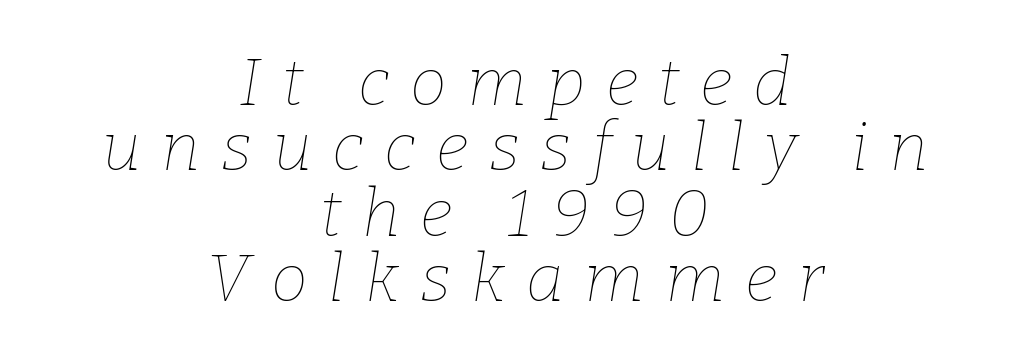
The image shows 66 px thin type, italic (leaning right); set centered, tight line spacing (0.99x), unusually wide letter spacing (+0.31 em), not underlined; low stroke contrast and a medium x-height.
